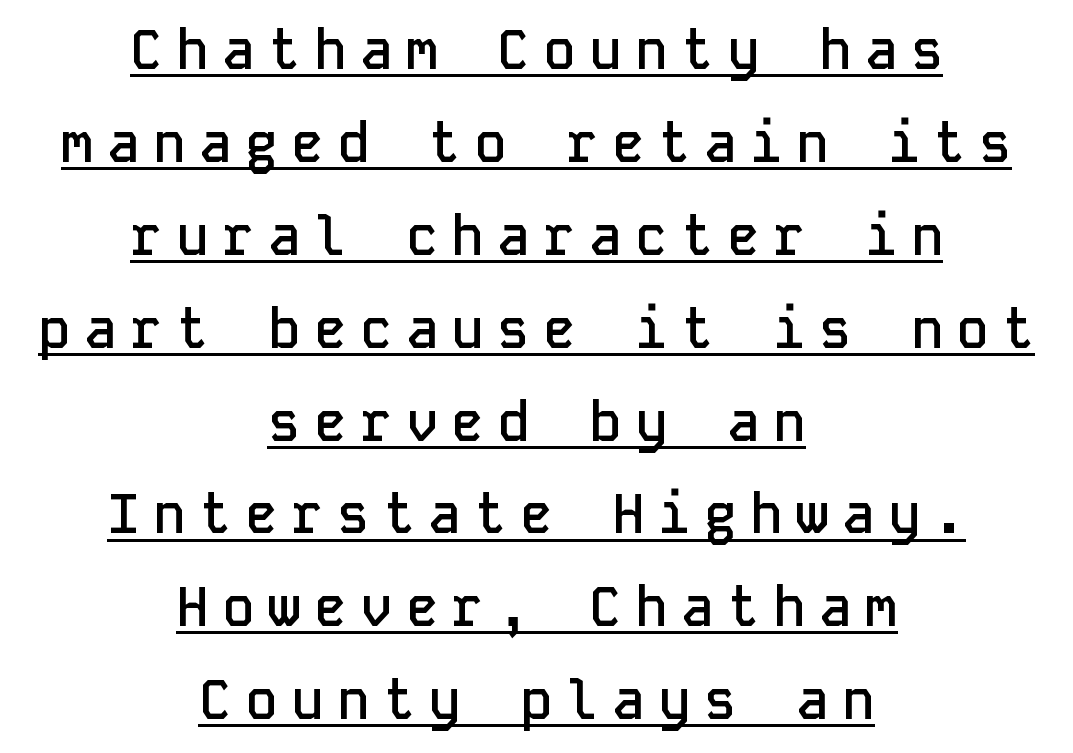
{"serif": "no", "italic": "no", "bold": "semi", "weight": "semibold", "width": "normal", "stroke_contrast": "low", "x_height": "medium", "monospaced": "yes", "underline": "yes", "align": "center", "line_spacing_ratio": 1.72, "letter_spacing": "wide", "letter_spacing_em": 0.25, "glyph_px": 54}
